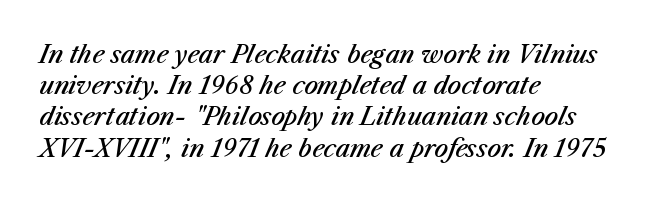
Q: Is the text bold? A: Semi-bold.
Q: Is the text italic (slanted)? A: Yes, it leans right by about 23 degrees.
Q: Is the text underlined? A: No.
Q: How is the paragraph aligned? A: Left-aligned.
Q: Is the spacing between letters normal or unusually wide? A: Normal.
Q: Is the spacing between lines tight, normal or loose? A: Normal.
